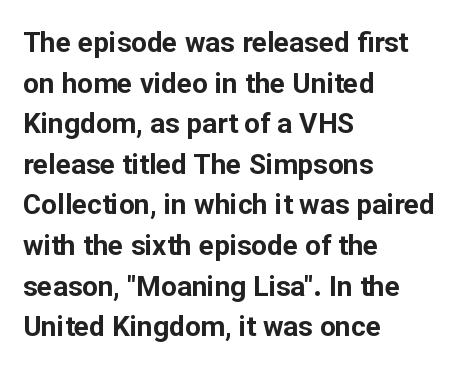
The image shows 28 px bold sans-serif type, upright; set left-aligned, normal line spacing (1.45x), normal letter spacing, not underlined; low stroke contrast and a medium x-height.
